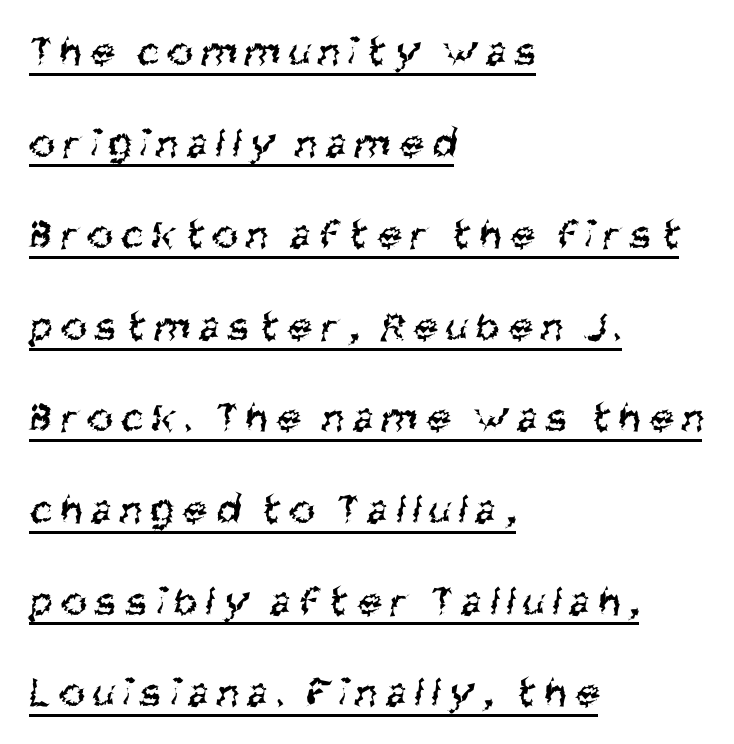
The image shows 43 px regular-weight, condensed sans-serif type; set left-aligned, loose line spacing (2.13x), unusually wide letter spacing (+0.22 em), underlined; medium stroke contrast and a large x-height.
